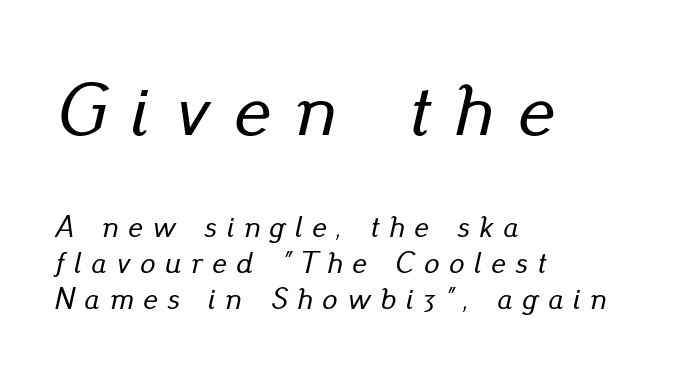
What stands out about the letter spacing? Its width — letters are far apart. Note: larger setting up top, smaller setting below. The rendering uses natural spacing where letterforms have individual widths. The whole block is typeset with a tilt. Which margin do the lines hug? The left one — the right edge is uneven.
